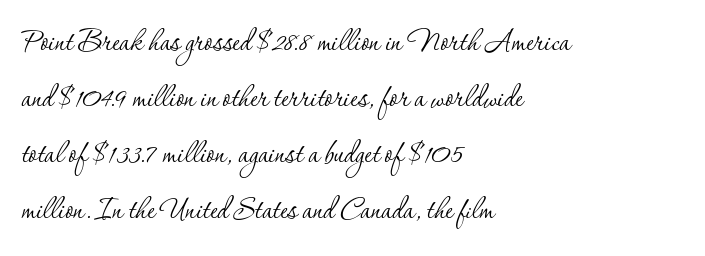
Each line starts at the same left margin while the right side varies. A clean baseline with only descenders dipping below it. Rows of type keep a routine distance in the vertical direction. Is the letter spacing exaggerated? No — it looks like the ordinary default.
